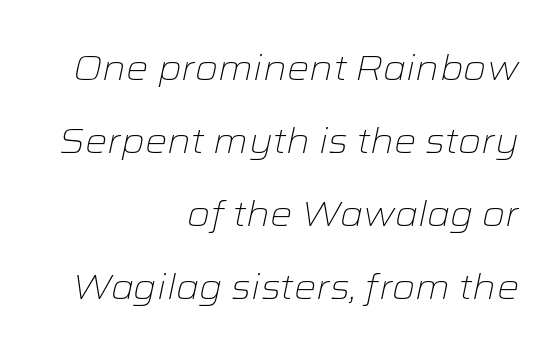
Q: Is the text bold? A: No.
Q: Is the text italic (slanted)? A: Yes, it leans right by about 12 degrees.
Q: Is the text underlined? A: No.
Q: How is the paragraph aligned? A: Right-aligned.
Q: Is the spacing between letters normal or unusually wide? A: Normal.
Q: Is the spacing between lines tight, normal or loose? A: Loose.
Q: Width (condensed, normal, or wide)? A: Wide.
Q: Stroke contrast? A: Low.
Q: x-height? A: Medium.
Q: Monospaced? A: No.
